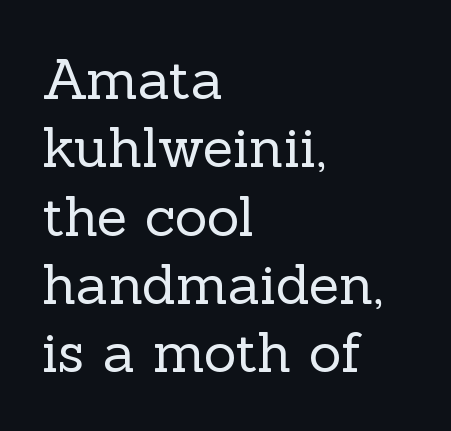
The image shows 56 px regular-weight serif type, upright; set left-aligned, line spacing 1.22x, normal letter spacing, not underlined; a medium x-height.
